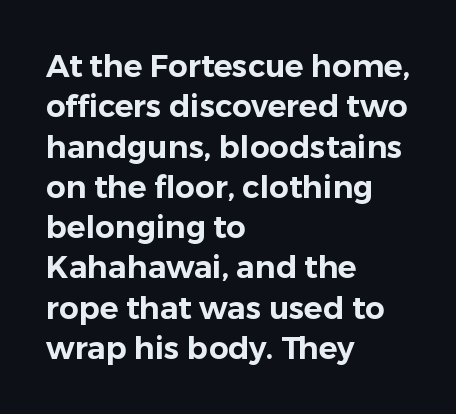
{"serif": "no", "italic": "no", "width": "normal", "stroke_contrast": "low", "x_height": "medium", "monospaced": "no", "underline": "no", "align": "left", "line_spacing": "normal", "line_spacing_ratio": 1.3, "letter_spacing": "normal", "letter_spacing_em": 0.0, "glyph_px": 31}
